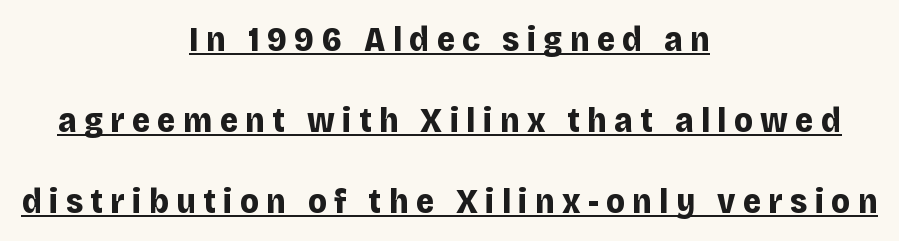
Q: Is the text bold? A: Yes.
Q: Is the text italic (slanted)? A: No, it is upright.
Q: Is the typeface a serif or a sans-serif typeface? A: Sans-serif.
Q: Is the text underlined? A: Yes.
Q: How is the paragraph aligned? A: Centered.
Q: Is the spacing between letters normal or unusually wide? A: Unusually wide.
Q: Is the spacing between lines tight, normal or loose? A: Loose.
Q: Width (condensed, normal, or wide)? A: Normal.
Q: Stroke contrast? A: Low.
Q: x-height? A: Large.
Q: Monospaced? A: No.
